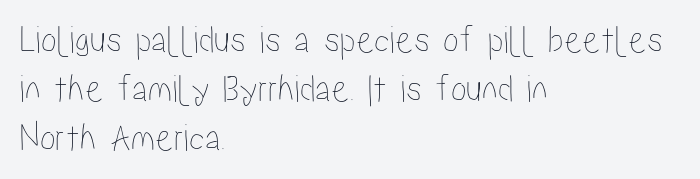
{"italic": "no", "width": "condensed", "stroke_contrast": "low", "x_height": "medium", "monospaced": "no", "underline": "no", "align": "left", "line_spacing_ratio": 1.23, "letter_spacing": "normal", "letter_spacing_em": 0.0, "glyph_px": 40}
